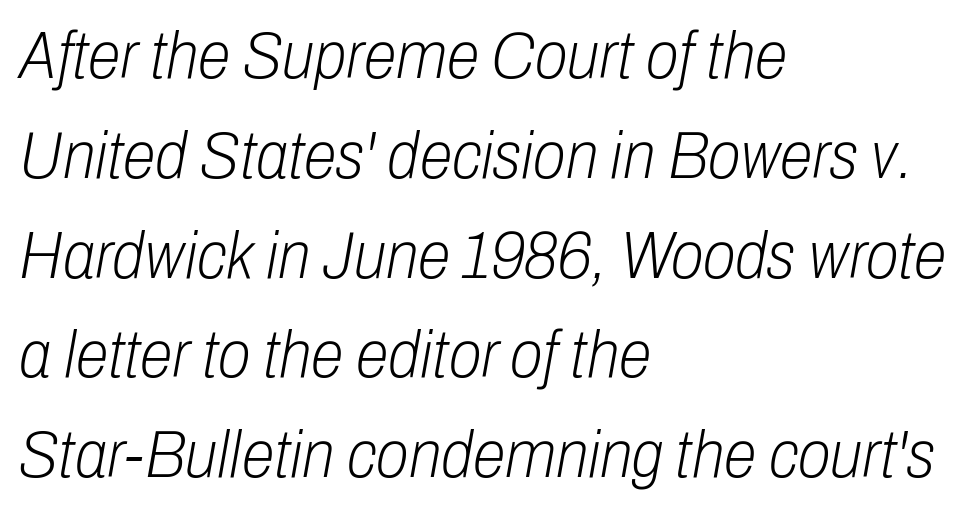
Q: Is the text bold? A: No.
Q: Is the text italic (slanted)? A: Yes, it leans right by about 10 degrees.
Q: Is the text underlined? A: No.
Q: How is the paragraph aligned? A: Left-aligned.
Q: Is the spacing between letters normal or unusually wide? A: Normal.
Q: Is the spacing between lines tight, normal or loose? A: Normal.
Q: Width (condensed, normal, or wide)? A: Condensed.
Q: Stroke contrast? A: Low.
Q: x-height? A: Medium.
Q: Monospaced? A: No.
